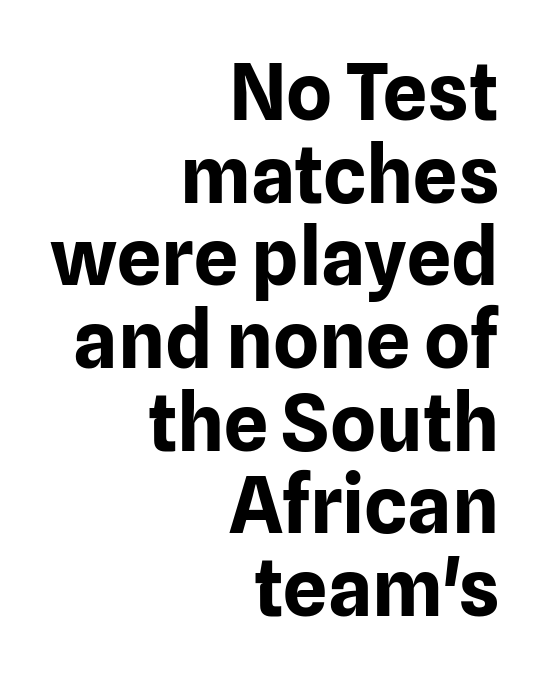
Honestly, the letter spacing is just normal — you wouldn't notice it. Vertical spacing — tight. Proportional: the letters do not fall into vertical columns. Which margin do the lines hug? The right one — the left edge is uneven. A sans-serif font was chosen for this passage. It's the straight-up-and-down kind of type.
